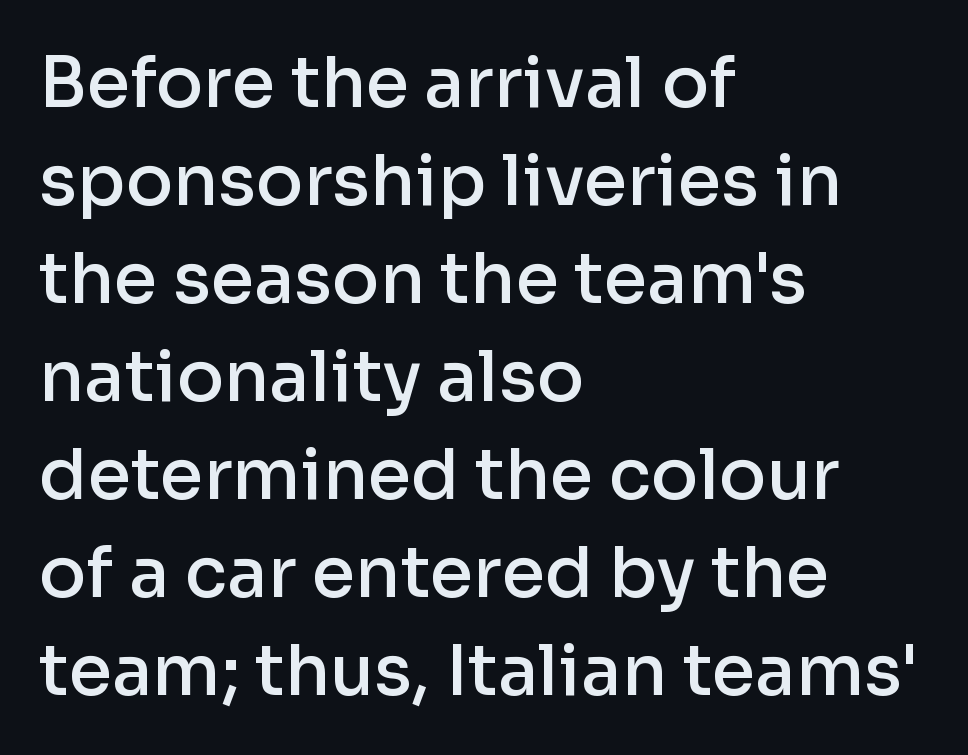
The image shows 70 px semibold sans-serif type, upright; set left-aligned, normal line spacing (1.4x), normal letter spacing, not underlined; low stroke contrast and a medium x-height.
